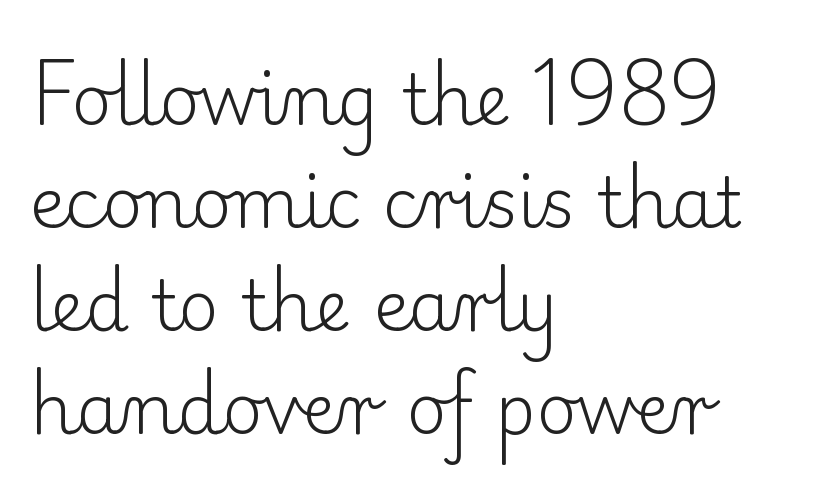
If you drew a line through each stem, it would be perfectly vertical. Underline: absent. Unbolded letterforms with no extra heft. Left-aligned paragraph, ragged on the right. Character widths vary here, with narrow letters taking less room than wide ones.
